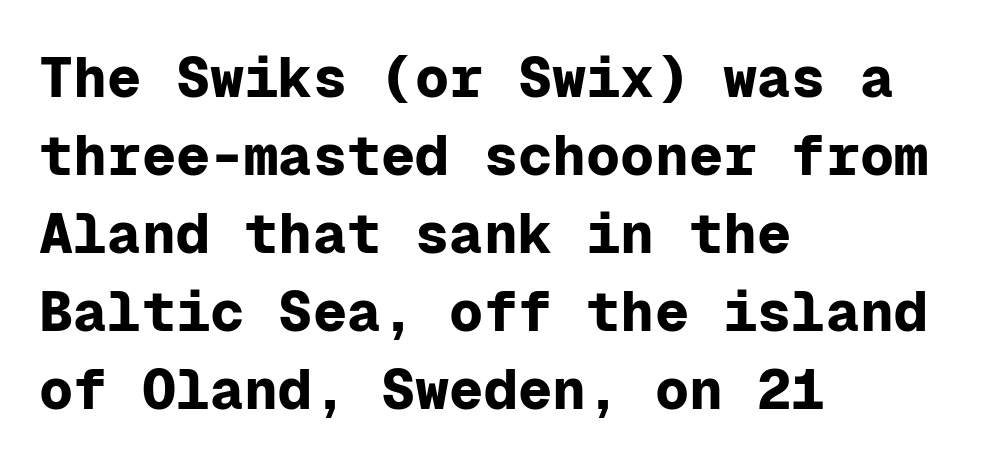
Q: Is the text bold? A: Yes.
Q: Is the text italic (slanted)? A: No, it is upright.
Q: Is the typeface a serif or a sans-serif typeface? A: Sans-serif.
Q: Is the text underlined? A: No.
Q: How is the paragraph aligned? A: Left-aligned.
Q: Is the spacing between letters normal or unusually wide? A: Normal.
Q: Is the spacing between lines tight, normal or loose? A: Normal.
Q: Width (condensed, normal, or wide)? A: Normal.
Q: Stroke contrast? A: Low.
Q: x-height? A: Medium.
Q: Monospaced? A: Yes.
